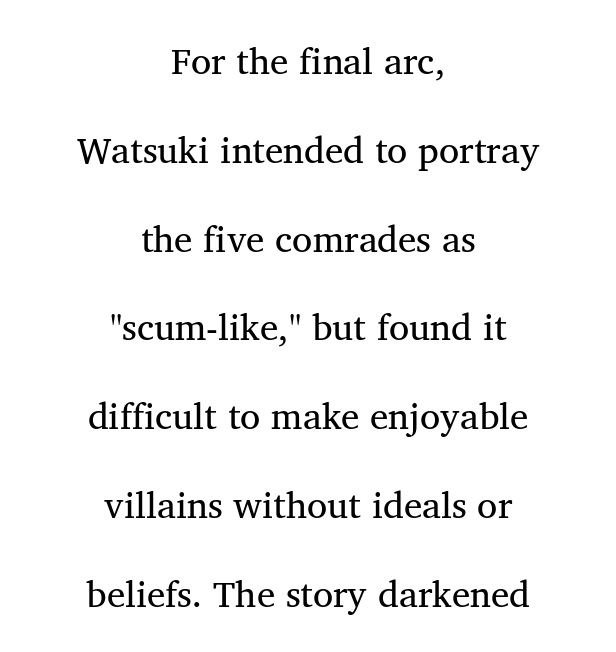
Q: Is the text bold? A: No.
Q: Is the text italic (slanted)? A: No, it is upright.
Q: Is the typeface a serif or a sans-serif typeface? A: Serif.
Q: Is the text underlined? A: No.
Q: How is the paragraph aligned? A: Centered.
Q: Is the spacing between letters normal or unusually wide? A: Normal.
Q: Is the spacing between lines tight, normal or loose? A: Loose.
Q: Width (condensed, normal, or wide)? A: Normal.
Q: Stroke contrast? A: Medium.
Q: x-height? A: Medium.
Q: Monospaced? A: No.
